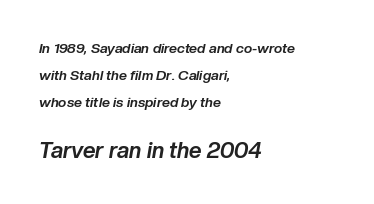
Q: Is the text bold? A: Yes.
Q: Is the text italic (slanted)? A: Yes, it leans right by about 10 degrees.
Q: Is the text underlined? A: No.
Q: How is the paragraph aligned? A: Left-aligned.
Q: Is the spacing between letters normal or unusually wide? A: Normal.
Q: Is the spacing between lines tight, normal or loose? A: Loose.
Q: Which block of text is set in a larger size, the first (top) or the second (bottom)? A: The second (bottom) one.
